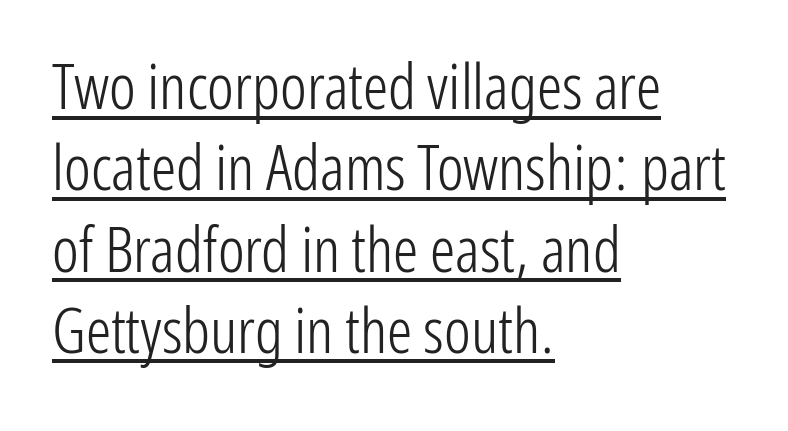
The image shows 63 px light, condensed sans-serif type, upright; set left-aligned, normal line spacing (1.29x), normal letter spacing, underlined; low stroke contrast and a medium x-height.
